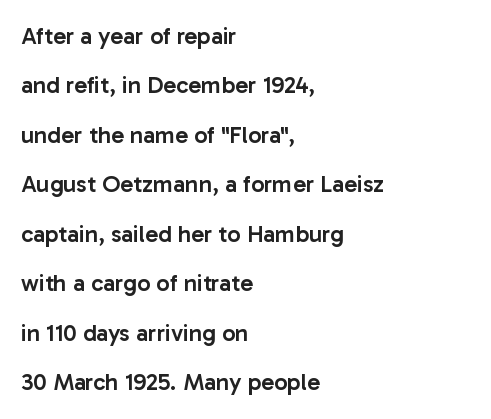
Just letters on the line, the space beneath them empty. Visually the block forms a straight wall on the left and a jagged coastline on the right. Inter-character spacing is left at the font's built-in metrics. Is there any slant? The stems are plumb. Compared with an ordinary text face, these strokes are moderately heavier — a semibold. Whoever set this chose breathing room over compactness in the vertical rhythm.
